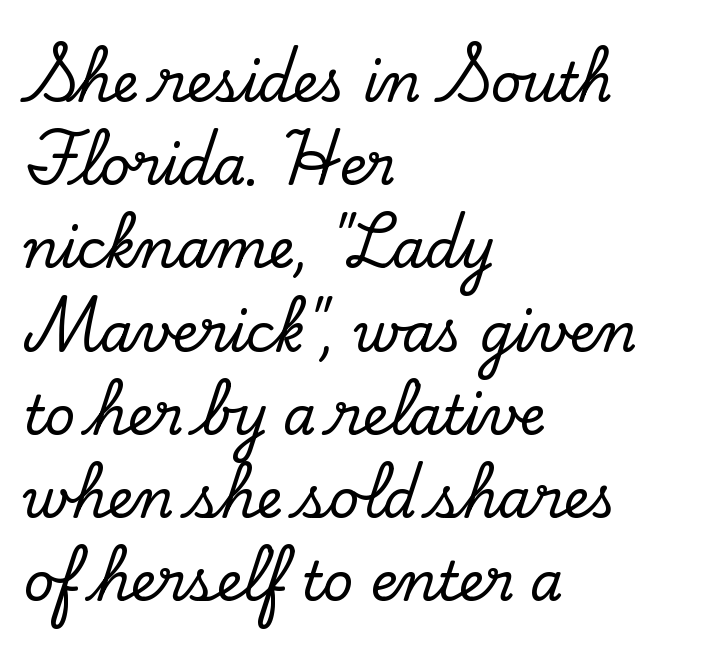
The image shows 53 px serif type; set left-aligned, normal line spacing (1.57x), normal letter spacing, not underlined; low stroke contrast and a small x-height.
